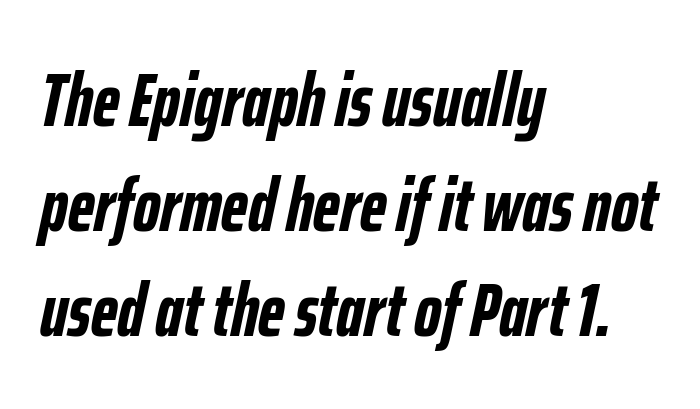
The image shows 75 px semibold, condensed type, italic (leaning right); set left-aligned, normal line spacing (1.4x), normal letter spacing, not underlined; low stroke contrast and a medium x-height.
